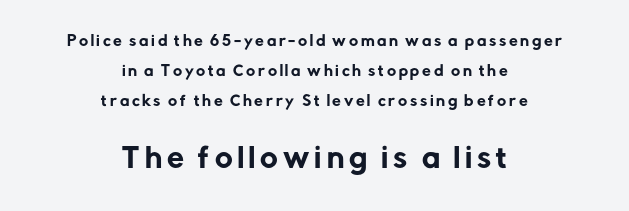
The image shows 27 px text type, upright; set centered, loose line spacing (2.16x), not underlined; the second (bottom) block is 1.93x larger.
